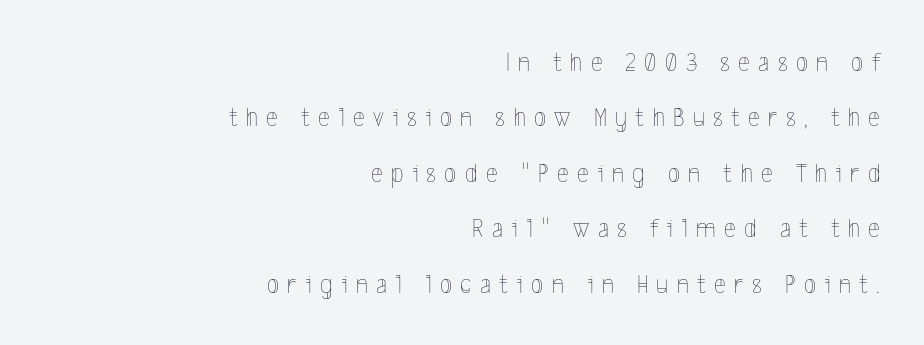
No italicization has been applied; the sample stays upright. Does the leading feel generous? Absolutely, it's lavish. Where is the straight margin? On the right. Has an underline been added? It has not. Tracking here is generous; glyphs stand well apart from one another. Stem width sits at or under what a default text font uses.
